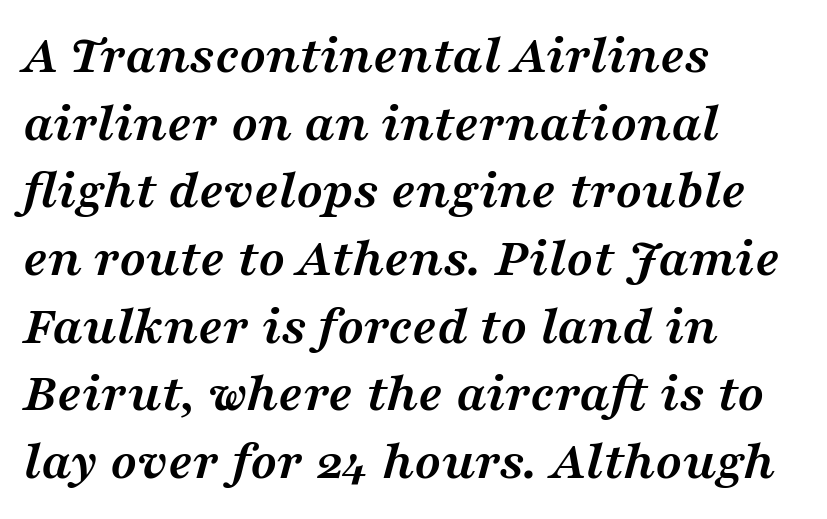
The setting favours the left margin, as ordinary paragraphs usually do. Think of a printed novel: that variable character pitch is what you see here. Each letter's strokes conclude with small projecting serifs. The glyphs are unaccompanied by any horizontal stroke below them.
